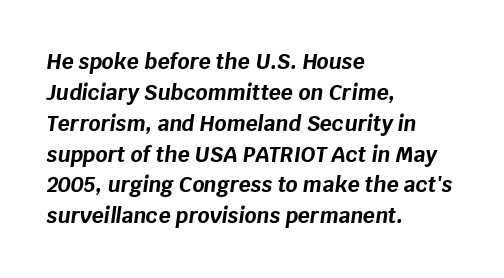
Q: Is the text bold? A: Yes.
Q: Is the text italic (slanted)? A: Yes, it leans right by about 8 degrees.
Q: Is the text underlined? A: No.
Q: How is the paragraph aligned? A: Left-aligned.
Q: Is the spacing between letters normal or unusually wide? A: Normal.
Q: Is the spacing between lines tight, normal or loose? A: Normal.
